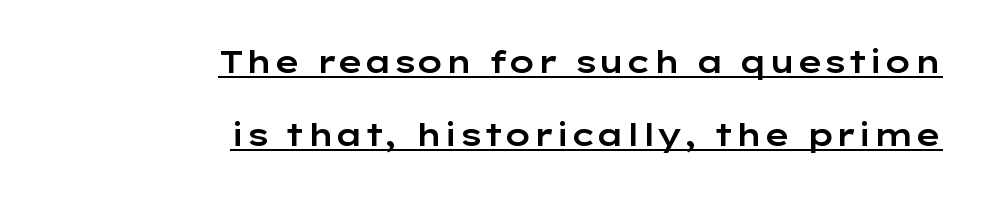
The string is rendered with underlining switched on. Line spacing here is loose. Posture: upright roman. Each letter keeps its own natural width here, so spacing adapts to shape.
